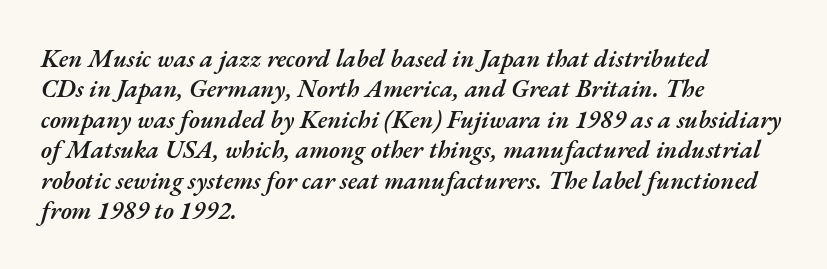
Q: Is the text bold? A: Semi-bold.
Q: Is the text italic (slanted)? A: Yes, it leans right by about 17 degrees.
Q: Is the text underlined? A: No.
Q: How is the paragraph aligned? A: Left-aligned.
Q: Is the spacing between letters normal or unusually wide? A: Normal.
